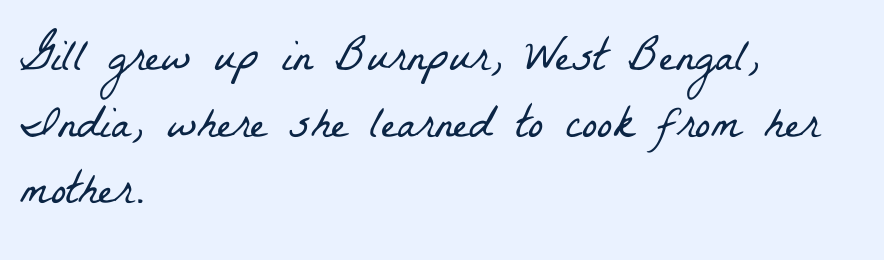
The image shows 46 px light, condensed serif type; set left-aligned, normal line spacing (1.45x), normal letter spacing, not underlined; low stroke contrast and a medium x-height.
